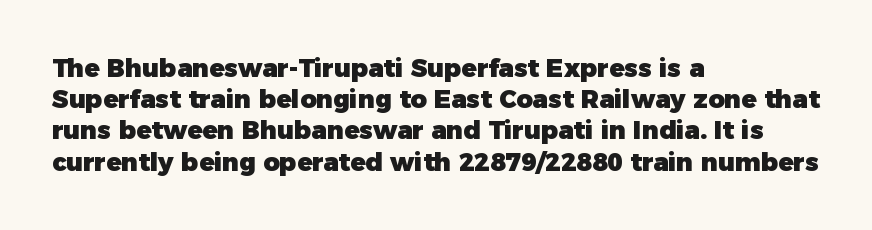
Caption: standard tracking, unaltered. Weight: bold. Line beginnings align vertically; line endings do not. The type sits square on the baseline with zero lean.
